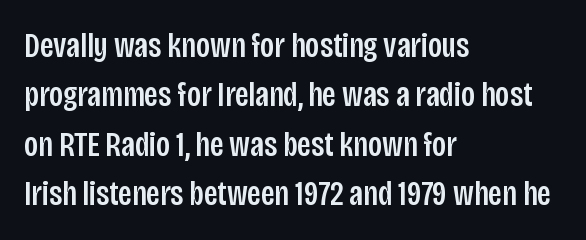
Q: Is the text italic (slanted)? A: No, it is upright.
Q: Is the typeface a serif or a sans-serif typeface? A: Sans-serif.
Q: Is the text underlined? A: No.
Q: How is the paragraph aligned? A: Left-aligned.
Q: Is the spacing between letters normal or unusually wide? A: Normal.
Q: Is the spacing between lines tight, normal or loose? A: Normal.
Q: Width (condensed, normal, or wide)? A: Condensed.
Q: Stroke contrast? A: Low.
Q: x-height? A: Large.
Q: Monospaced? A: No.
